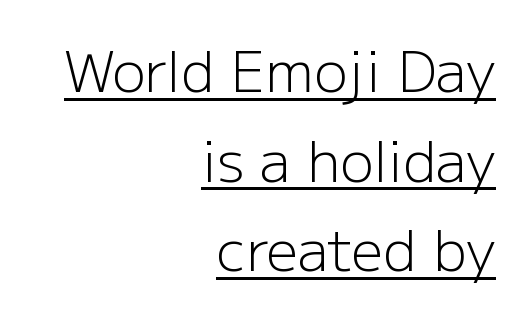
The image shows 56 px light sans-serif type, upright; set right-aligned, normal line spacing (1.6x), normal letter spacing, underlined; low stroke contrast and a medium x-height.
